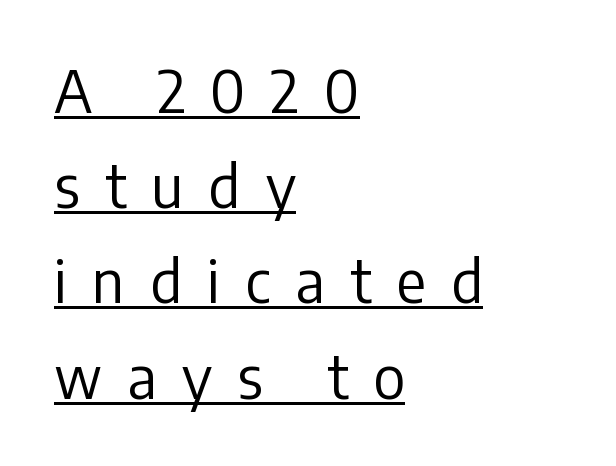
Q: Is the text bold? A: No.
Q: Is the text italic (slanted)? A: No, it is upright.
Q: Is the typeface a serif or a sans-serif typeface? A: Sans-serif.
Q: Is the text underlined? A: Yes.
Q: How is the paragraph aligned? A: Left-aligned.
Q: Is the spacing between letters normal or unusually wide? A: Unusually wide.
Q: Is the spacing between lines tight, normal or loose? A: Normal.
Q: Width (condensed, normal, or wide)? A: Normal.
Q: Stroke contrast? A: Low.
Q: x-height? A: Medium.
Q: Monospaced? A: No.
